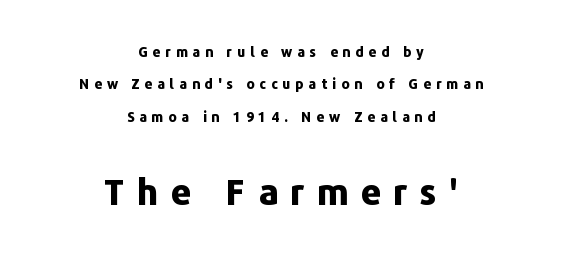
Check where the strokes stop: nothing finishes them off — pure sans. Has an underline been added? It has not. How heavy is the stroke? Heavy — this is a bold. Words appear elongated and porous because spacing is wide. Note: smaller setting up top, larger setting below.
